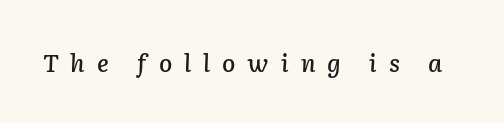
If you drew a line through each stem, it would be angled. Words appear elongated and porous because spacing is wide. The gap between lines stays unmarked.
